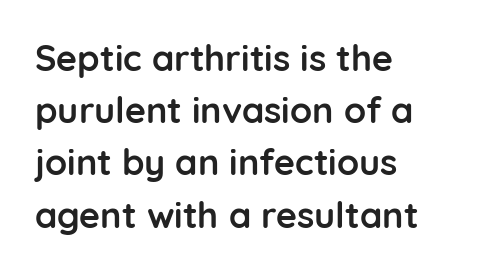
These lines are set flush left with a ragged right edge. Typographic density is high because the face is bold. Underlining? Definitely not there. You can tell from the bare stems that sans-serif type was used. Summary of vertical rhythm: regular, with standard interline spacing.
